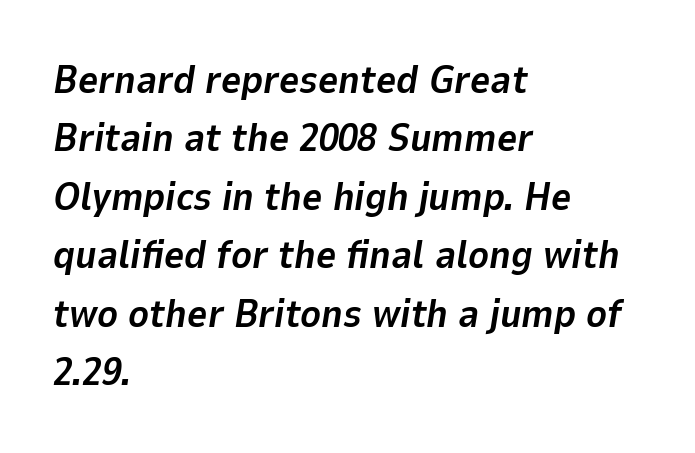
The rendering keeps characters at their native spacing. Note the varied advance widths — an 'i' is clearly narrower than an 'm'. The characters look thick and weighty, a clear bold. The words here are not underlined. The glyphs look as if they've been sheared to an angle. Left-aligned paragraph, ragged on the right.
